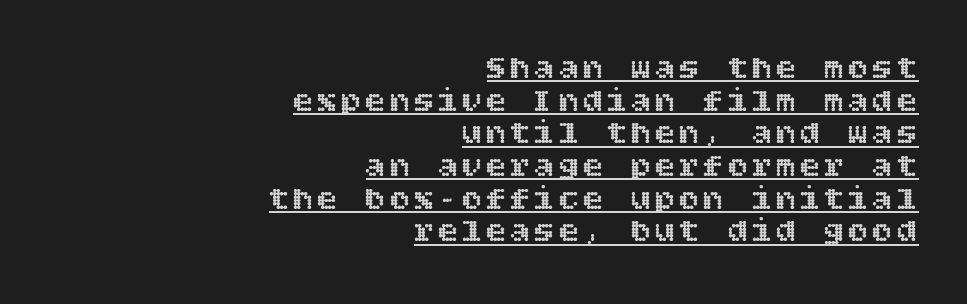
The image shows 34 px text type, upright; set right-aligned, tight line spacing (0.96x), underlined; a large x-height.
